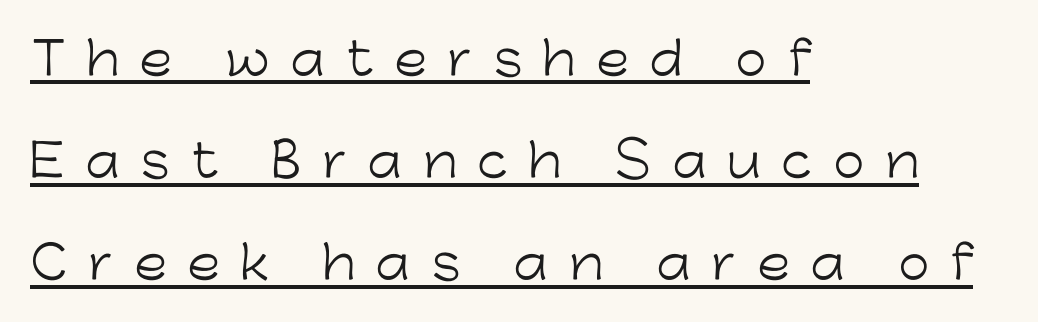
{"serif": "no", "italic": "no", "bold": "no", "weight": "light", "width": "normal", "stroke_contrast": "low", "x_height": "medium", "monospaced": "no", "underline": "yes", "align": "left", "line_spacing": "loose", "line_spacing_ratio": 2.27, "letter_spacing": "wide", "letter_spacing_em": 0.46, "glyph_px": 45}
